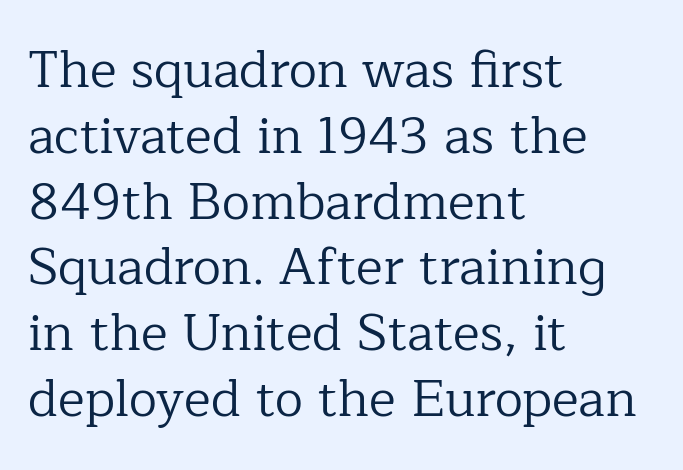
{"serif": "yes", "italic": "no", "bold": "no", "weight": "regular", "width": "normal", "stroke_contrast": "low", "x_height": "medium", "monospaced": "no", "underline": "no", "align": "left", "line_spacing": "normal", "line_spacing_ratio": 1.29, "letter_spacing": "normal", "letter_spacing_em": 0.0, "glyph_px": 51}
